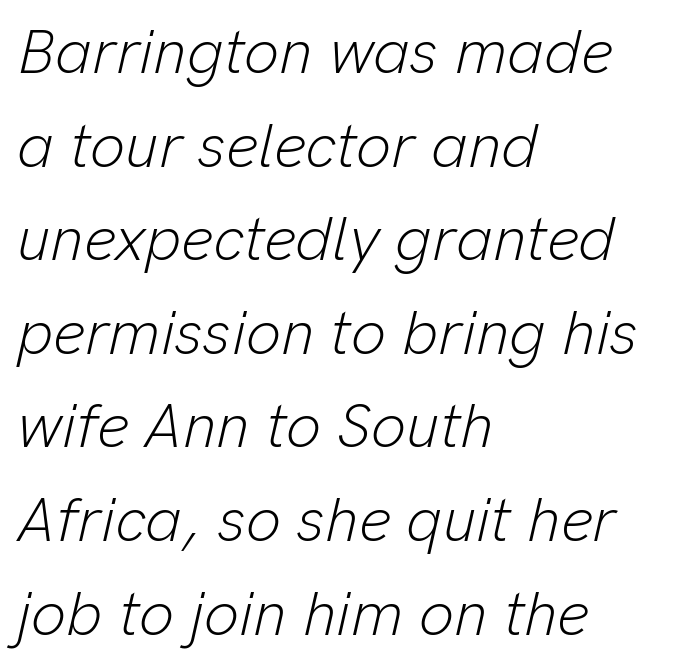
These lines stack with their left ends in a neat column. These lines sit exactly where default settings would place them. Short note: letters normally spaced. The glyphs look as if they've been sheared to an angle. No heavy texture on the line: the type isn't bold.
